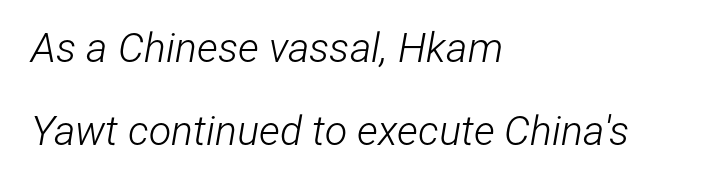
The image shows 41 px light, condensed type, italic (leaning right); set left-aligned, loose line spacing (2.02x), normal letter spacing, not underlined; low stroke contrast and a medium x-height.
